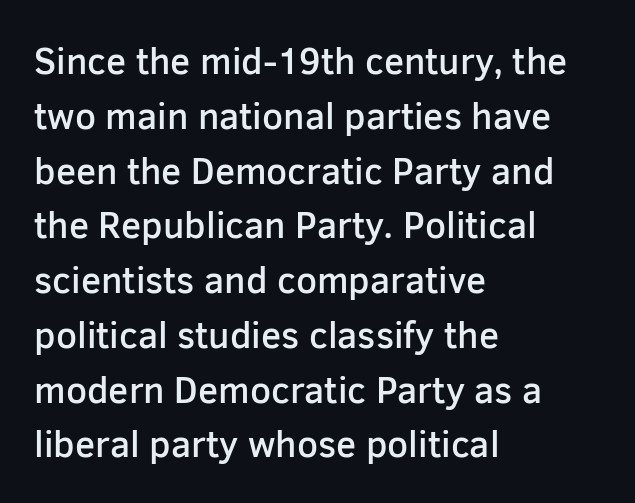
{"serif": "no", "italic": "no", "bold": "semi", "weight": "semibold", "width": "normal", "stroke_contrast": "low", "x_height": "medium", "monospaced": "no", "underline": "no", "align": "left", "line_spacing": "normal", "line_spacing_ratio": 1.48, "letter_spacing": "normal", "letter_spacing_em": 0.0, "glyph_px": 37}
